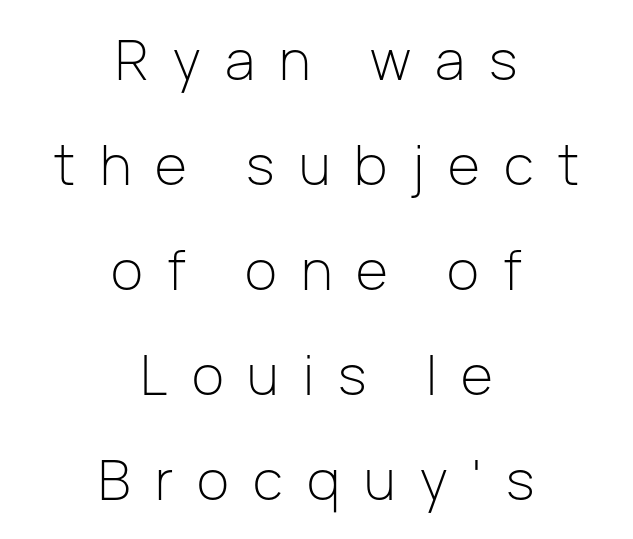
The image shows 55 px light sans-serif type, upright; set centered, loose line spacing (1.91x), unusually wide letter spacing (+0.44 em), not underlined; low stroke contrast and a medium x-height.
